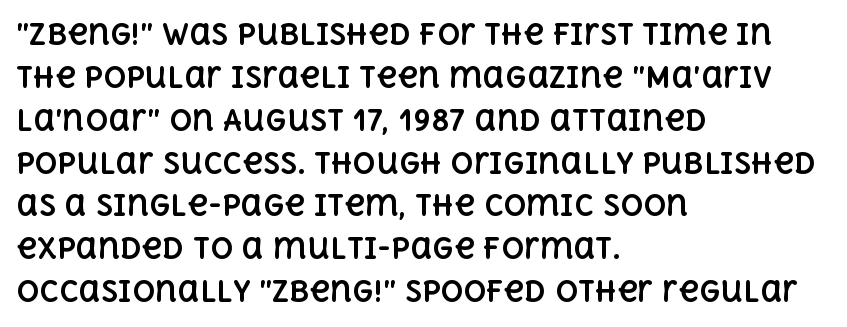
The rendering uses natural spacing where letterforms have individual widths. Honestly, the row spacing looks completely unremarkable. Letters rest on an invisible, unmarked baseline. Alignment: flush left.
